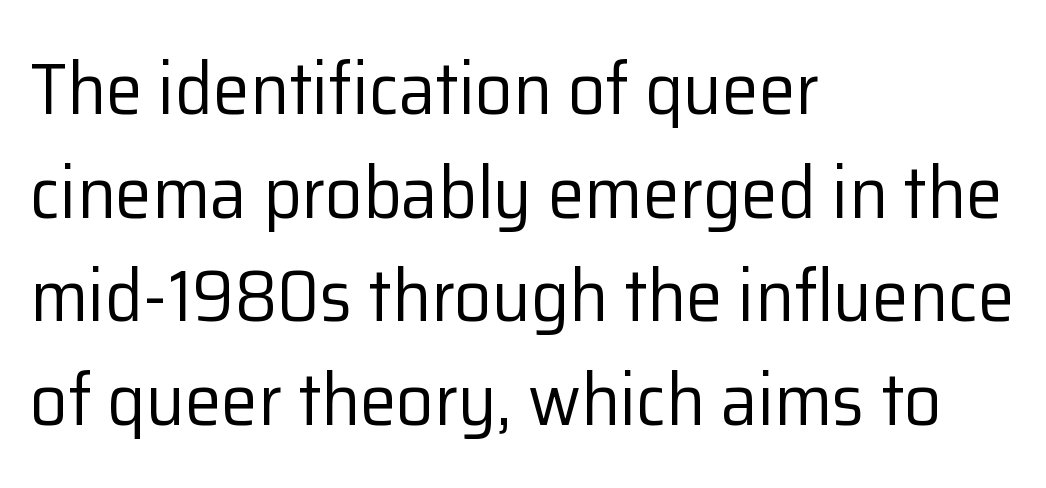
Q: Is the text bold? A: No.
Q: Is the text italic (slanted)? A: No, it is upright.
Q: Is the typeface a serif or a sans-serif typeface? A: Sans-serif.
Q: Is the text underlined? A: No.
Q: How is the paragraph aligned? A: Left-aligned.
Q: Is the spacing between letters normal or unusually wide? A: Normal.
Q: Is the spacing between lines tight, normal or loose? A: Normal.
Q: Width (condensed, normal, or wide)? A: Normal.
Q: Stroke contrast? A: Low.
Q: x-height? A: Medium.
Q: Monospaced? A: No.
